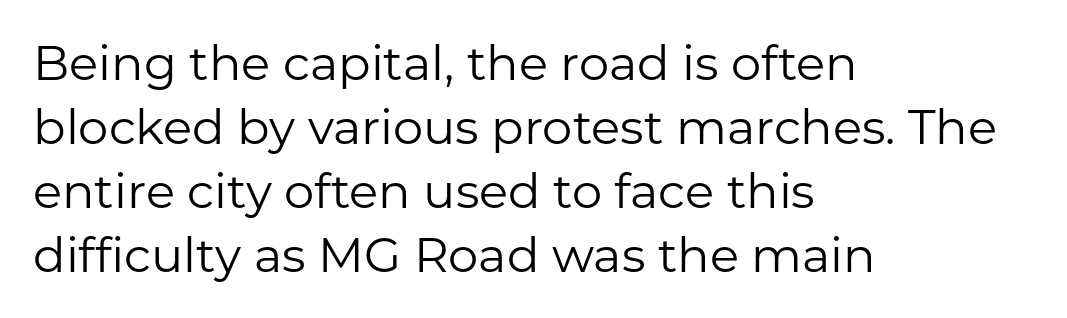
Q: Is the text bold? A: No.
Q: Is the text italic (slanted)? A: No, it is upright.
Q: Is the typeface a serif or a sans-serif typeface? A: Sans-serif.
Q: Is the text underlined? A: No.
Q: How is the paragraph aligned? A: Left-aligned.
Q: Is the spacing between letters normal or unusually wide? A: Normal.
Q: Is the spacing between lines tight, normal or loose? A: Normal.
Q: Width (condensed, normal, or wide)? A: Normal.
Q: Stroke contrast? A: Low.
Q: x-height? A: Medium.
Q: Monospaced? A: No.
